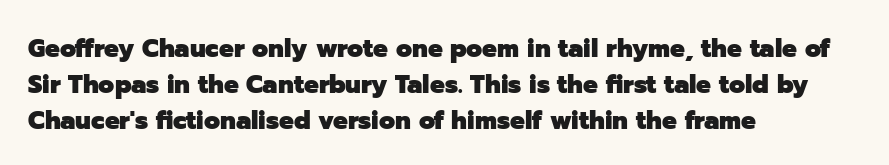
The image shows 26 px bold type, upright; set left-aligned, normal line spacing (1.39x), normal letter spacing, not underlined.
